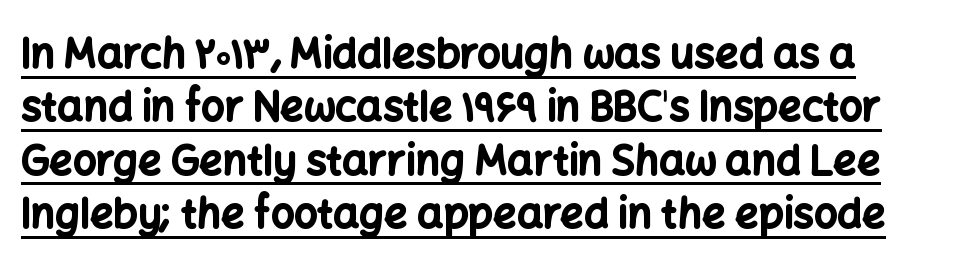
The image shows 41 px bold sans-serif type, upright; set normal line spacing (1.3x), normal letter spacing, underlined; low stroke contrast and a medium x-height.
